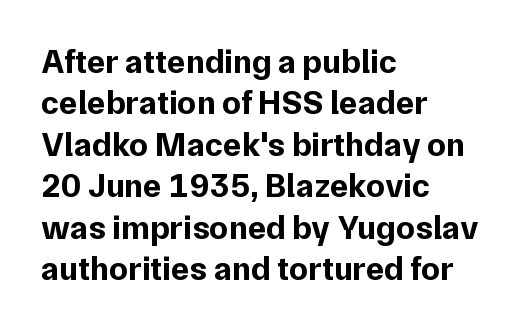
The image shows 34 px bold sans-serif type, upright; set left-aligned, line spacing 1.22x, normal letter spacing, not underlined; low stroke contrast and a medium x-height.
